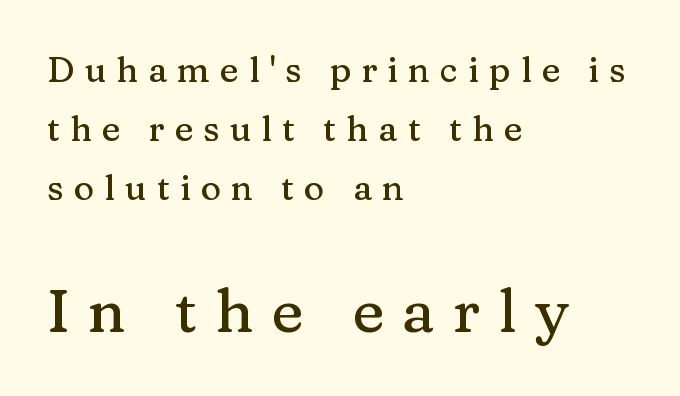
Q: Is the text italic (slanted)? A: No, it is upright.
Q: Is the typeface a serif or a sans-serif typeface? A: Serif.
Q: Is the text underlined? A: No.
Q: How is the paragraph aligned? A: Left-aligned.
Q: Is the spacing between letters normal or unusually wide? A: Unusually wide.
Q: Is the spacing between lines tight, normal or loose? A: Normal.
Q: Which block of text is set in a larger size, the first (top) or the second (bottom)? A: The second (bottom) one.
Q: Width (condensed, normal, or wide)? A: Normal.
Q: Stroke contrast? A: Medium.
Q: x-height? A: Medium.
Q: Monospaced? A: No.
